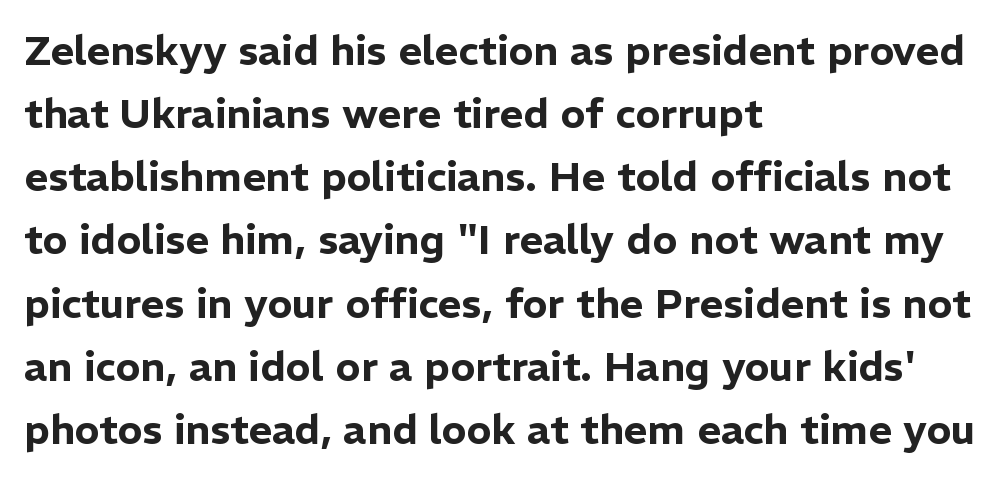
Q: Is the text italic (slanted)? A: No, it is upright.
Q: Is the typeface a serif or a sans-serif typeface? A: Sans-serif.
Q: Is the text underlined? A: No.
Q: How is the paragraph aligned? A: Left-aligned.
Q: Is the spacing between letters normal or unusually wide? A: Normal.
Q: Is the spacing between lines tight, normal or loose? A: Normal.
Q: Width (condensed, normal, or wide)? A: Normal.
Q: Stroke contrast? A: Low.
Q: x-height? A: Medium.
Q: Monospaced? A: No.
